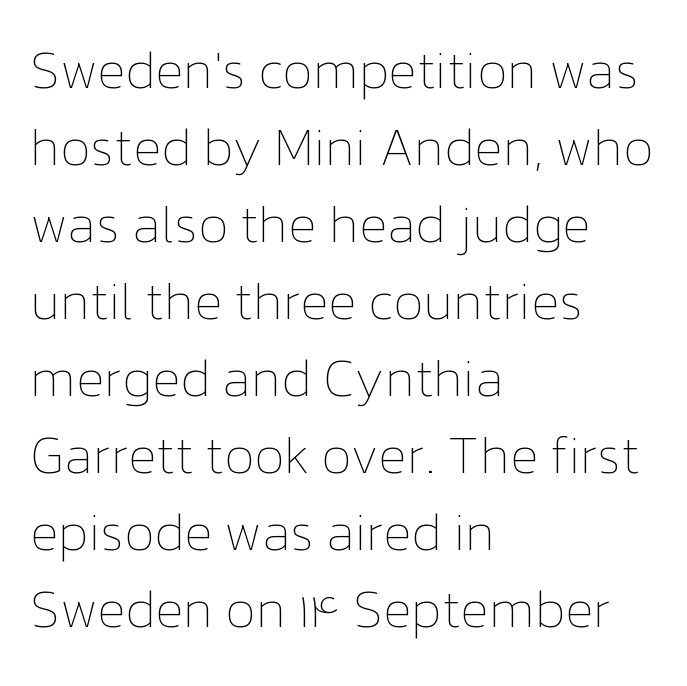
Q: Is the text bold? A: No.
Q: Is the text italic (slanted)? A: No, it is upright.
Q: Is the text underlined? A: No.
Q: How is the paragraph aligned? A: Left-aligned.
Q: Is the spacing between letters normal or unusually wide? A: Normal.
Q: Is the spacing between lines tight, normal or loose? A: Normal.
Q: Width (condensed, normal, or wide)? A: Normal.
Q: Stroke contrast? A: Low.
Q: x-height? A: Medium.
Q: Monospaced? A: No.
